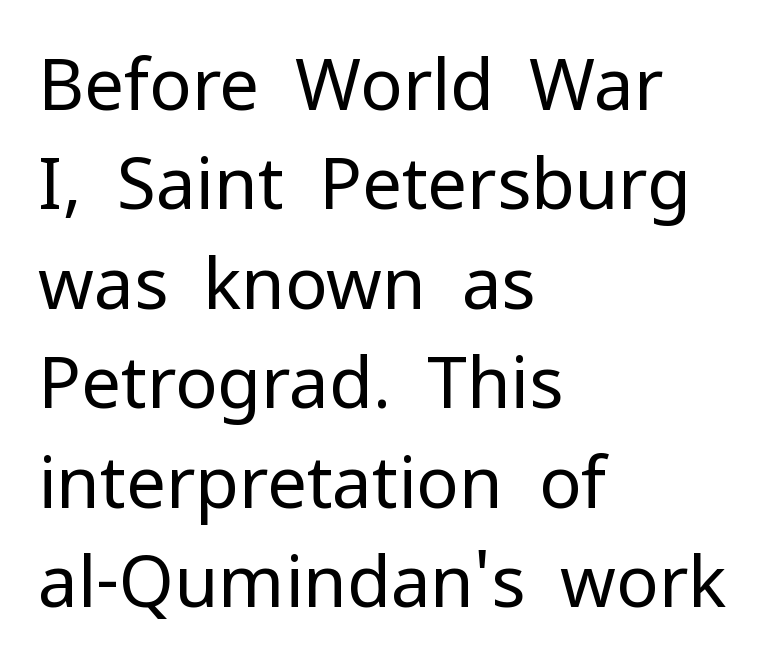
Q: Is the text bold? A: No.
Q: Is the text italic (slanted)? A: No, it is upright.
Q: Is the typeface a serif or a sans-serif typeface? A: Sans-serif.
Q: Is the text underlined? A: No.
Q: How is the paragraph aligned? A: Left-aligned.
Q: Is the spacing between letters normal or unusually wide? A: Normal.
Q: Is the spacing between lines tight, normal or loose? A: Normal.
Q: Width (condensed, normal, or wide)? A: Normal.
Q: Stroke contrast? A: Low.
Q: x-height? A: Medium.
Q: Monospaced? A: No.
